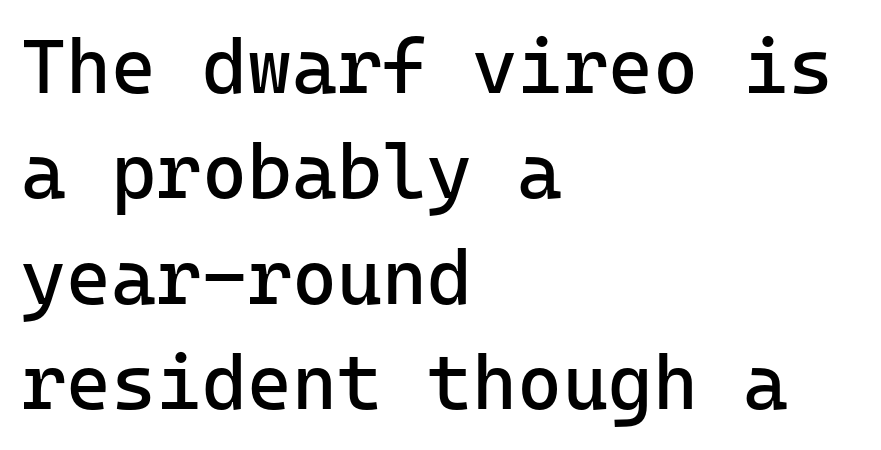
Q: Is the text bold? A: No.
Q: Is the text italic (slanted)? A: No, it is upright.
Q: Is the typeface a serif or a sans-serif typeface? A: Sans-serif.
Q: Is the text underlined? A: No.
Q: How is the paragraph aligned? A: Left-aligned.
Q: Is the spacing between letters normal or unusually wide? A: Normal.
Q: Is the spacing between lines tight, normal or loose? A: Normal.
Q: Width (condensed, normal, or wide)? A: Normal.
Q: Stroke contrast? A: Low.
Q: x-height? A: Medium.
Q: Monospaced? A: Yes.
